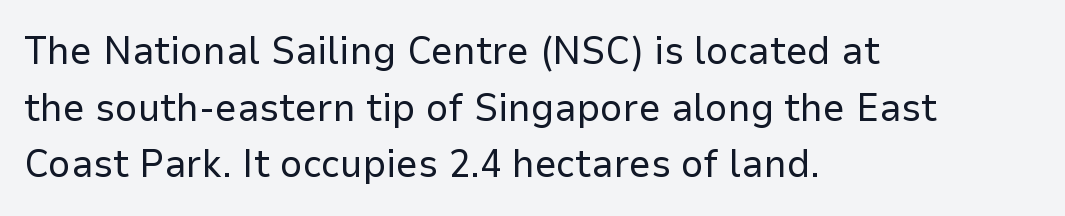
Q: Is the text bold? A: No.
Q: Is the text italic (slanted)? A: No, it is upright.
Q: Is the typeface a serif or a sans-serif typeface? A: Sans-serif.
Q: Is the text underlined? A: No.
Q: How is the paragraph aligned? A: Left-aligned.
Q: Is the spacing between letters normal or unusually wide? A: Normal.
Q: Is the spacing between lines tight, normal or loose? A: Normal.
Q: Width (condensed, normal, or wide)? A: Normal.
Q: Stroke contrast? A: Low.
Q: x-height? A: Medium.
Q: Monospaced? A: No.
